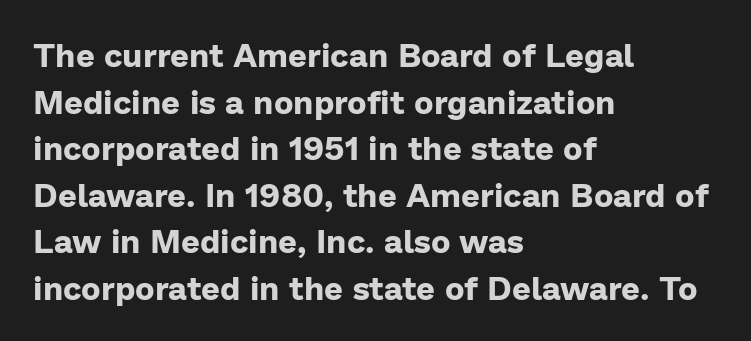
Q: Is the text bold? A: Yes.
Q: Is the text italic (slanted)? A: No, it is upright.
Q: Is the typeface a serif or a sans-serif typeface? A: Sans-serif.
Q: Is the text underlined? A: No.
Q: How is the paragraph aligned? A: Left-aligned.
Q: Is the spacing between letters normal or unusually wide? A: Normal.
Q: Is the spacing between lines tight, normal or loose? A: Normal.
Q: Width (condensed, normal, or wide)? A: Normal.
Q: Stroke contrast? A: Low.
Q: x-height? A: Medium.
Q: Monospaced? A: No.
